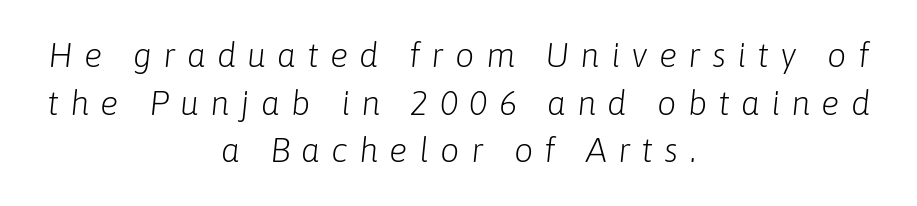
Q: Is the text bold? A: No.
Q: Is the text italic (slanted)? A: Yes, it leans right by about 6 degrees.
Q: Is the text underlined? A: No.
Q: How is the paragraph aligned? A: Centered.
Q: Is the spacing between letters normal or unusually wide? A: Unusually wide.
Q: Is the spacing between lines tight, normal or loose? A: Normal.
Q: Width (condensed, normal, or wide)? A: Normal.
Q: Stroke contrast? A: Low.
Q: x-height? A: Medium.
Q: Monospaced? A: No.
